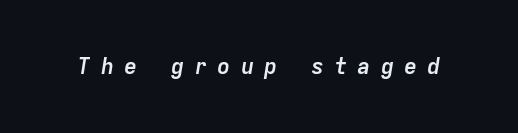
Q: Is the text bold? A: Yes.
Q: Is the text italic (slanted)? A: Yes, it leans right by about 9 degrees.
Q: Is the text underlined? A: No.
Q: Is the spacing between letters normal or unusually wide? A: Unusually wide.
